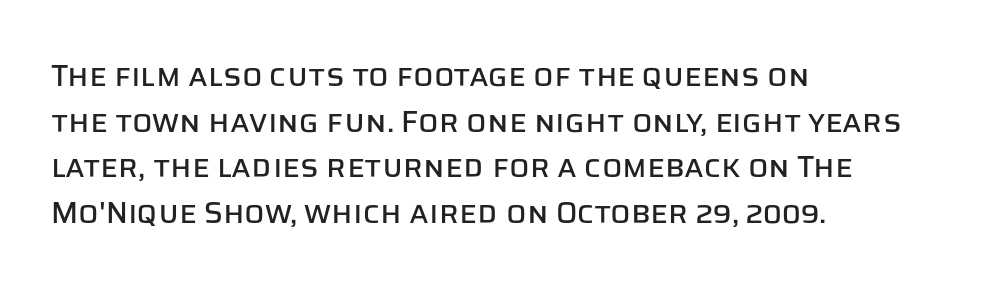
The image shows 30 px sans-serif type, upright; set left-aligned, normal line spacing (1.52x), normal letter spacing, not underlined; low stroke contrast and a large x-height.
